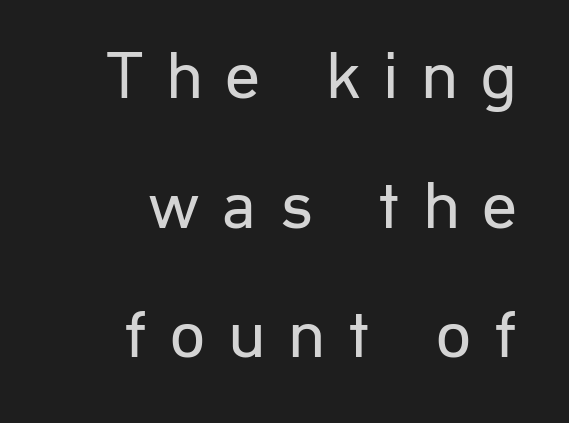
{"serif": "no", "italic": "no", "bold": "no", "weight": "regular", "width": "normal", "stroke_contrast": "low", "x_height": "medium", "monospaced": "no", "underline": "no", "align": "right", "line_spacing_ratio": 1.88, "letter_spacing": "wide", "letter_spacing_em": 0.33, "glyph_px": 69}
